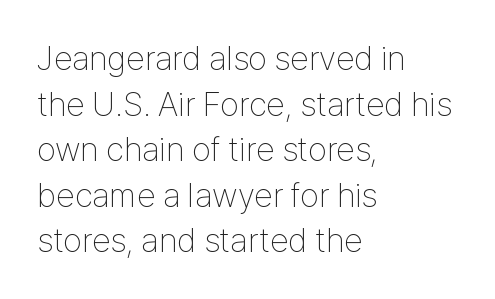
{"serif": "no", "italic": "no", "bold": "no", "weight": "thin", "width": "condensed", "stroke_contrast": "low", "x_height": "medium", "monospaced": "no", "underline": "no", "align": "left", "line_spacing": "normal", "line_spacing_ratio": 1.34, "letter_spacing": "normal", "letter_spacing_em": 0.0, "glyph_px": 34}
